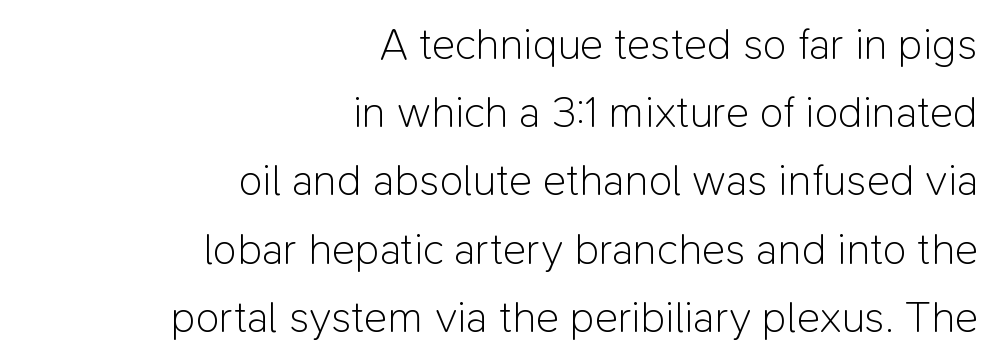
Q: Is the text bold? A: No.
Q: Is the text italic (slanted)? A: No, it is upright.
Q: Is the typeface a serif or a sans-serif typeface? A: Sans-serif.
Q: Is the text underlined? A: No.
Q: How is the paragraph aligned? A: Right-aligned.
Q: Is the spacing between letters normal or unusually wide? A: Normal.
Q: Is the spacing between lines tight, normal or loose? A: Normal.
Q: Width (condensed, normal, or wide)? A: Normal.
Q: Stroke contrast? A: Low.
Q: x-height? A: Medium.
Q: Monospaced? A: No.
